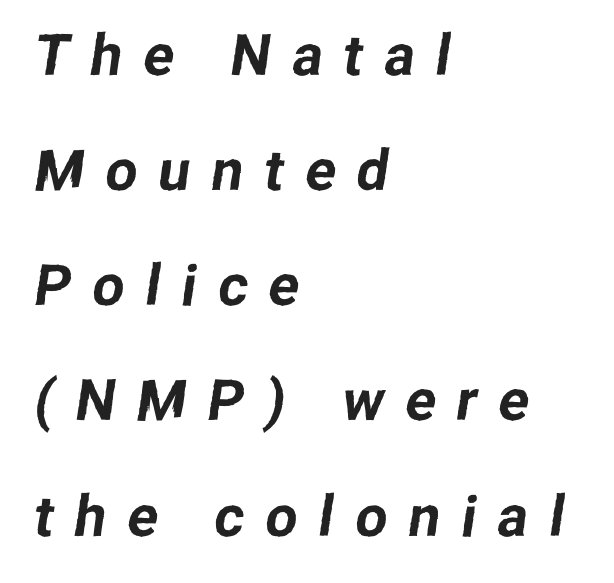
{"serif": "no", "width": "normal", "stroke_contrast": "low", "x_height": "medium", "monospaced": "no", "underline": "no", "align": "left", "line_spacing": "loose", "line_spacing_ratio": 2.02, "letter_spacing": "wide", "letter_spacing_em": 0.37, "glyph_px": 57}
